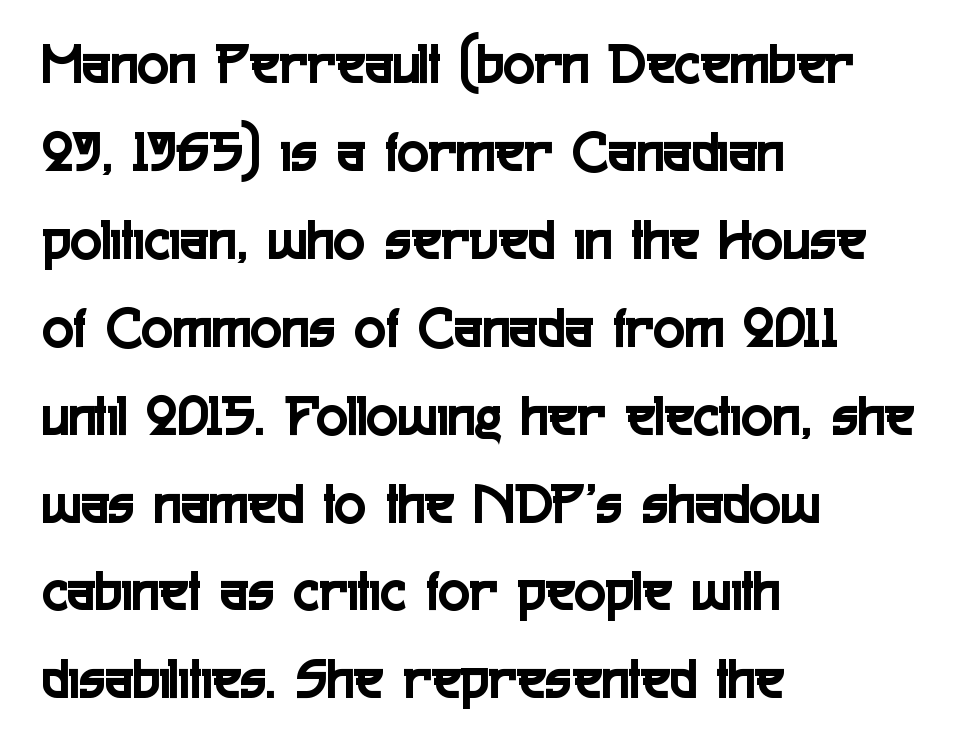
{"serif": "no", "italic": "no", "width": "condensed", "x_height": "medium", "monospaced": "no", "underline": "no", "align": "left", "line_spacing": "normal", "line_spacing_ratio": 1.49, "letter_spacing": "normal", "letter_spacing_em": 0.0, "glyph_px": 59}
